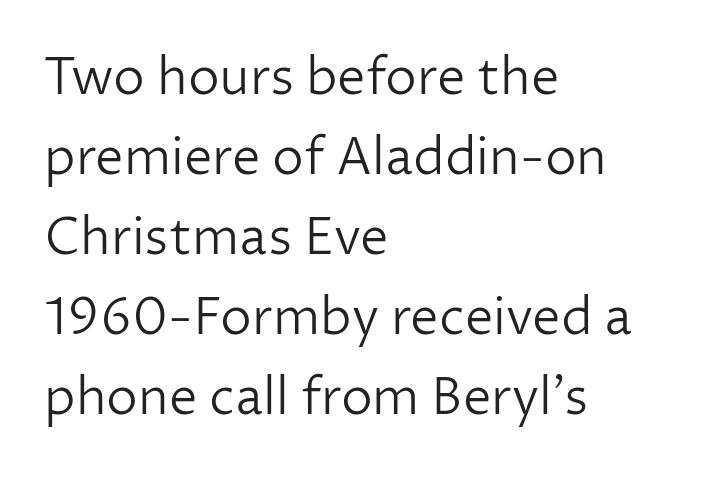
No feet cap the strokes, marking this as sans-serif type. These lines sit exactly where default settings would place them. Compared with typical body copy, the letter spacing here is the same. Do the characters align in a grid? No, the font is proportional. Weight class: somewhere from thin through regular. Notice how the passage keeps a crisp vertical edge on the left only.
